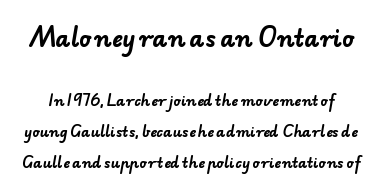
{"bold": "yes", "underline": "no", "line_spacing": "loose", "line_spacing_ratio": 2.23, "letter_spacing": "normal", "letter_spacing_em": 0.0, "larger_block": "first", "size_ratio": 1.64, "glyph_px": 23}
